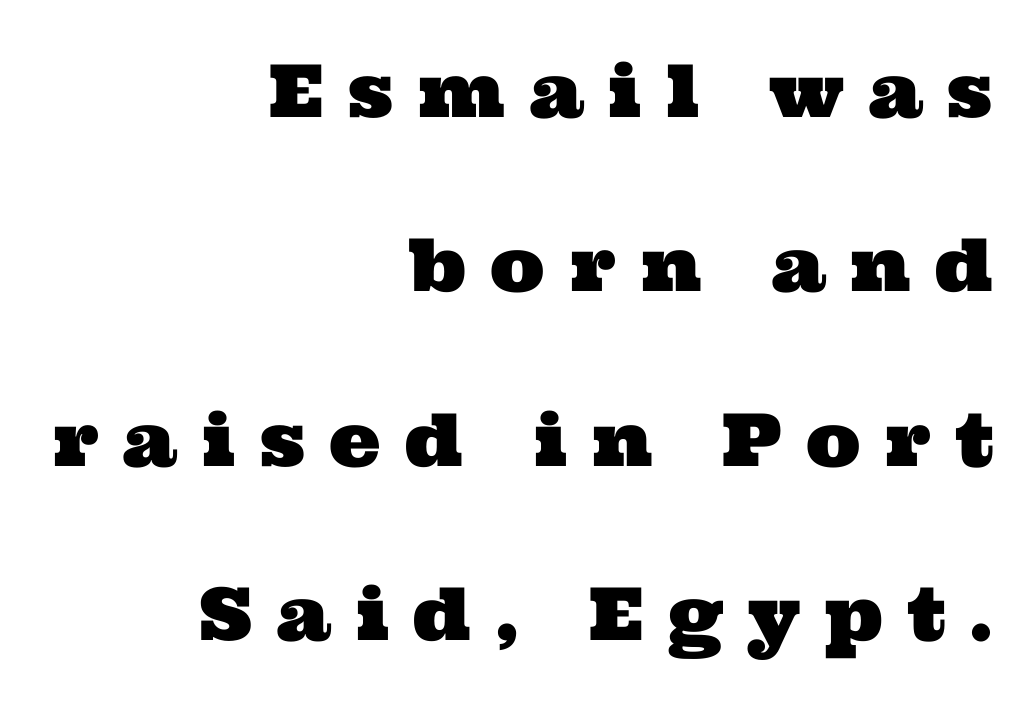
The passage shown is typeset with a serif family. This sample trades compactness for vertical openness between lines. Display-style spreading of the glyphs; the letterfit is very open. A flush-right, rag-left setting is used for this passage. The glyphs are unaccompanied by any horizontal stroke below them.
